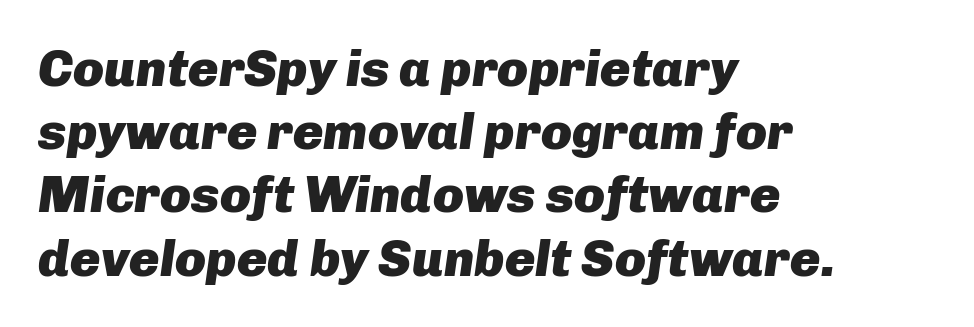
{"italic": "yes", "lean": "right", "slant_degrees": 8, "bold": "yes", "weight": "heavy", "width": "normal", "stroke_contrast": "low", "x_height": "medium", "monospaced": "no", "underline": "no", "align": "left", "line_spacing_ratio": 1.24, "letter_spacing": "normal", "letter_spacing_em": 0.0, "glyph_px": 51}
